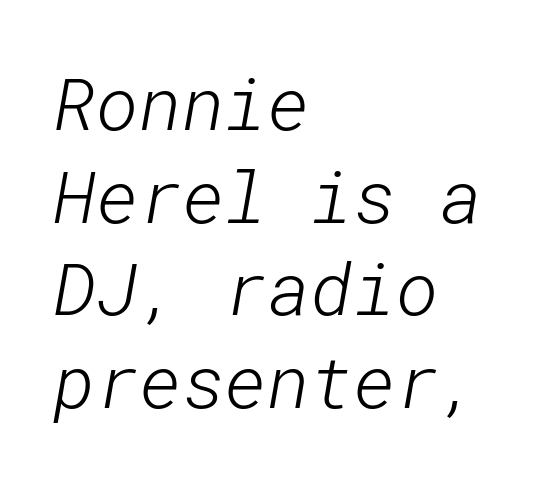
The image shows 73 px light sans-serif type; set left-aligned, normal line spacing (1.27x), normal letter spacing, not underlined; low stroke contrast and a medium x-height.
